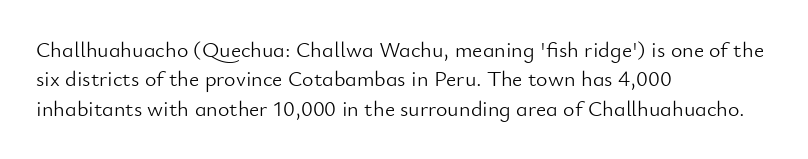
Q: Is the text bold? A: No.
Q: Is the text italic (slanted)? A: No, it is upright.
Q: Is the text underlined? A: No.
Q: How is the paragraph aligned? A: Left-aligned.
Q: Is the spacing between letters normal or unusually wide? A: Normal.
Q: Is the spacing between lines tight, normal or loose? A: Normal.
